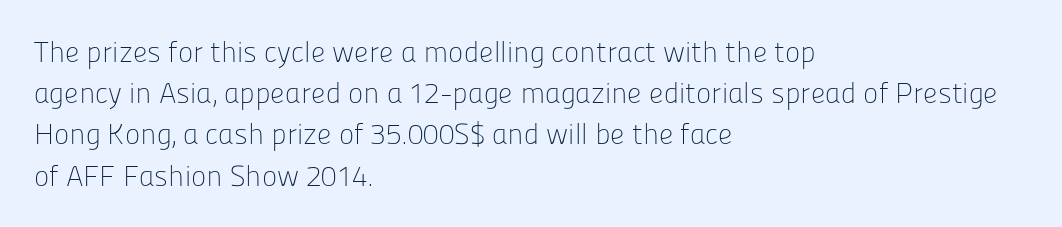
Q: Is the text bold? A: No.
Q: Is the text italic (slanted)? A: No, it is upright.
Q: Is the typeface a serif or a sans-serif typeface? A: Sans-serif.
Q: Is the text underlined? A: No.
Q: How is the paragraph aligned? A: Left-aligned.
Q: Is the spacing between letters normal or unusually wide? A: Normal.
Q: Is the spacing between lines tight, normal or loose? A: Normal.
Q: Width (condensed, normal, or wide)? A: Normal.
Q: Stroke contrast? A: Low.
Q: x-height? A: Medium.
Q: Monospaced? A: No.
